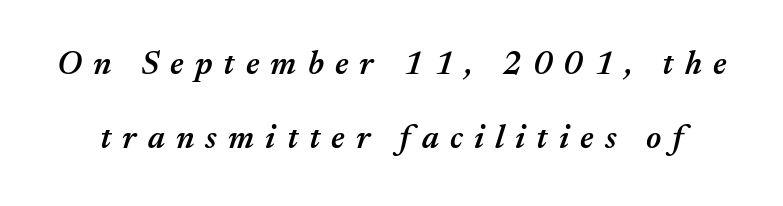
Someone cranked the tracking dial way up on this one. A clean baseline with only descenders dipping below it. Weight: semibold (demi). Think of a printed novel: that variable character pitch is what you see here. The leading is generous, giving the passage an open texture.
